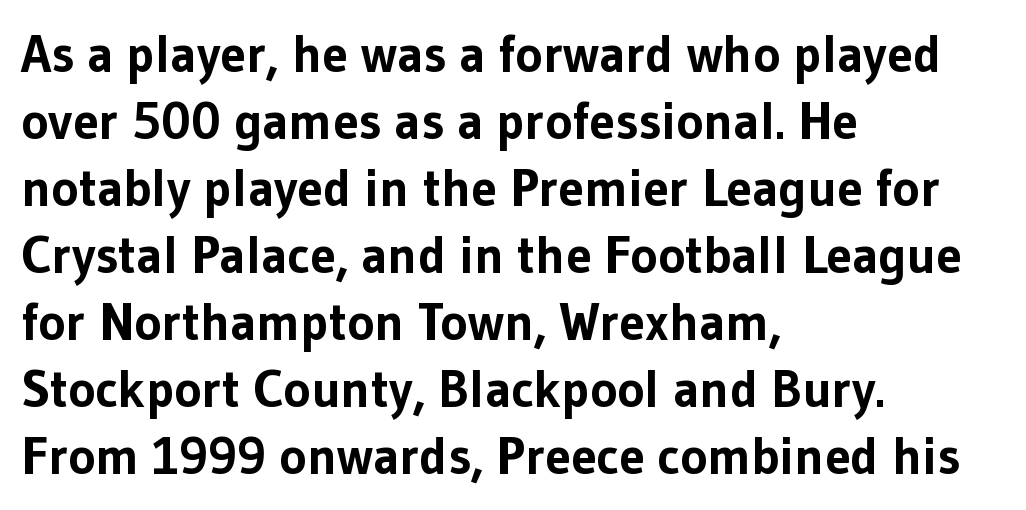
The image shows 52 px bold sans-serif type, upright; set left-aligned, normal line spacing (1.29x), normal letter spacing, not underlined; low stroke contrast and a medium x-height.
